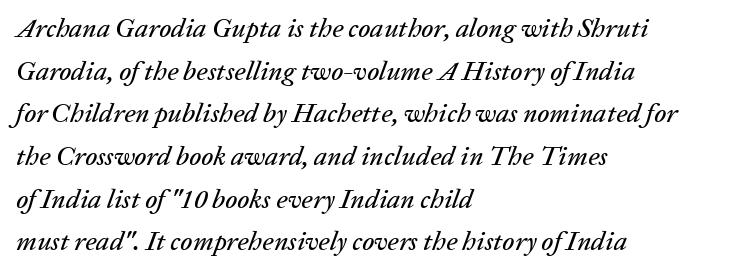
{"italic": "yes", "lean": "right", "slant_degrees": 20, "underline": "no", "align": "left", "line_spacing": "normal", "line_spacing_ratio": 1.58, "letter_spacing": "normal", "letter_spacing_em": 0.0, "glyph_px": 27}
